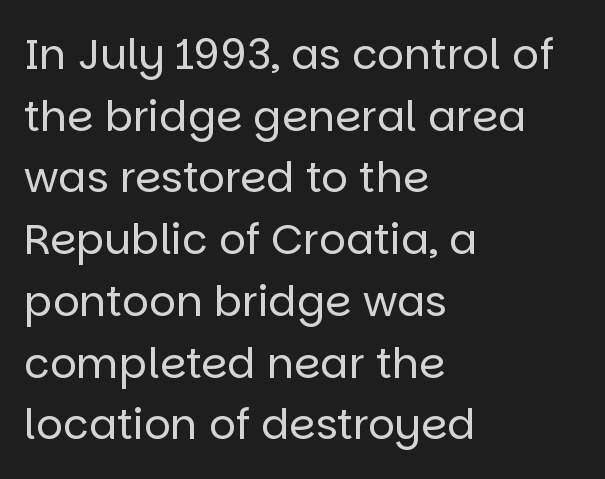
Q: Is the text bold? A: No.
Q: Is the text italic (slanted)? A: No, it is upright.
Q: Is the typeface a serif or a sans-serif typeface? A: Sans-serif.
Q: Is the text underlined? A: No.
Q: How is the paragraph aligned? A: Left-aligned.
Q: Is the spacing between letters normal or unusually wide? A: Normal.
Q: Is the spacing between lines tight, normal or loose? A: Normal.
Q: Width (condensed, normal, or wide)? A: Normal.
Q: Stroke contrast? A: Low.
Q: x-height? A: Large.
Q: Monospaced? A: No.
